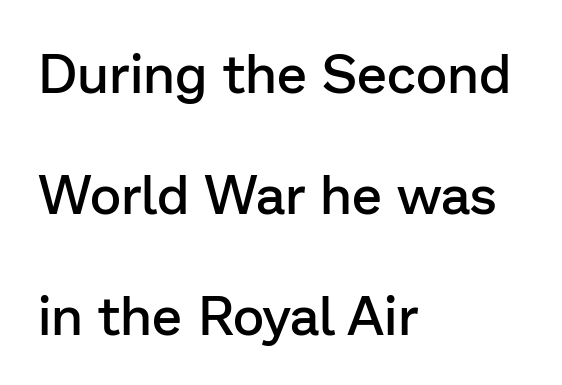
The image shows 54 px semibold sans-serif type, upright; set left-aligned, loose line spacing (2.24x), normal letter spacing, not underlined; low stroke contrast and a medium x-height.
